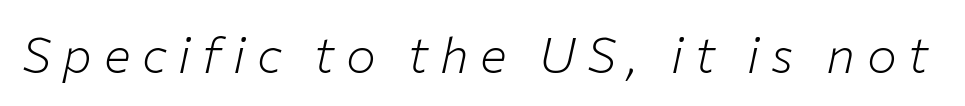
Q: Is the text bold? A: No.
Q: Is the text italic (slanted)? A: Yes, it leans right by about 12 degrees.
Q: Is the text underlined? A: No.
Q: Is the spacing between letters normal or unusually wide? A: Unusually wide.
Q: Width (condensed, normal, or wide)? A: Normal.
Q: Stroke contrast? A: Low.
Q: x-height? A: Medium.
Q: Monospaced? A: No.
